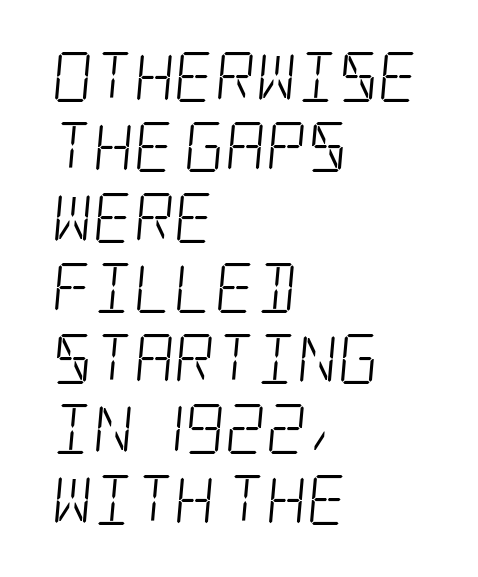
The image shows 50 px light, condensed serif type; set left-aligned, normal line spacing (1.41x), normal letter spacing, not underlined; low stroke contrast and a large x-height.
